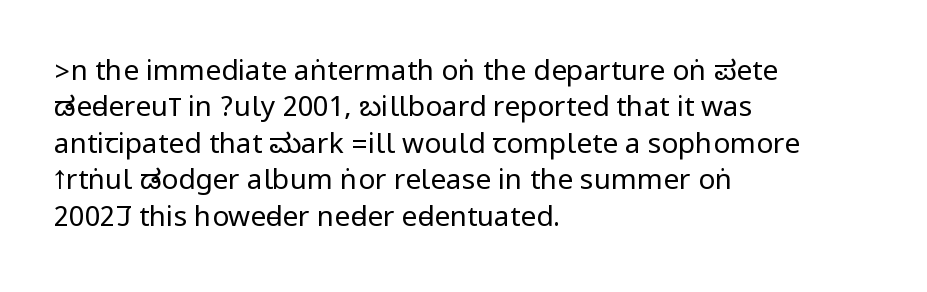
Q: Is the text bold? A: No.
Q: Is the text italic (slanted)? A: No, it is upright.
Q: Is the typeface a serif or a sans-serif typeface? A: Sans-serif.
Q: Is the text underlined? A: No.
Q: How is the paragraph aligned? A: Left-aligned.
Q: Is the spacing between letters normal or unusually wide? A: Normal.
Q: Is the spacing between lines tight, normal or loose? A: Normal.
Q: Width (condensed, normal, or wide)? A: Condensed.
Q: Stroke contrast? A: Low.
